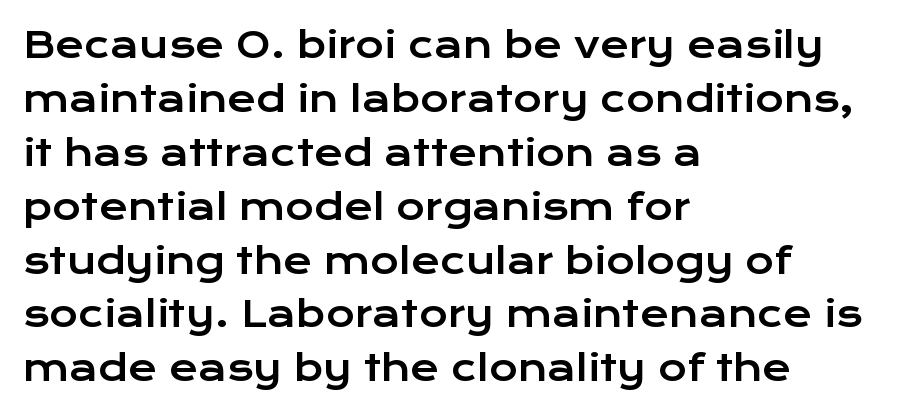
These lines are rendered in a variable-pitch font. Posture: vertical. Is this a sans? Yes — the strokes have no serifs. A normal amount of white space separates one row of letters from the next. The baseline area is clear.
